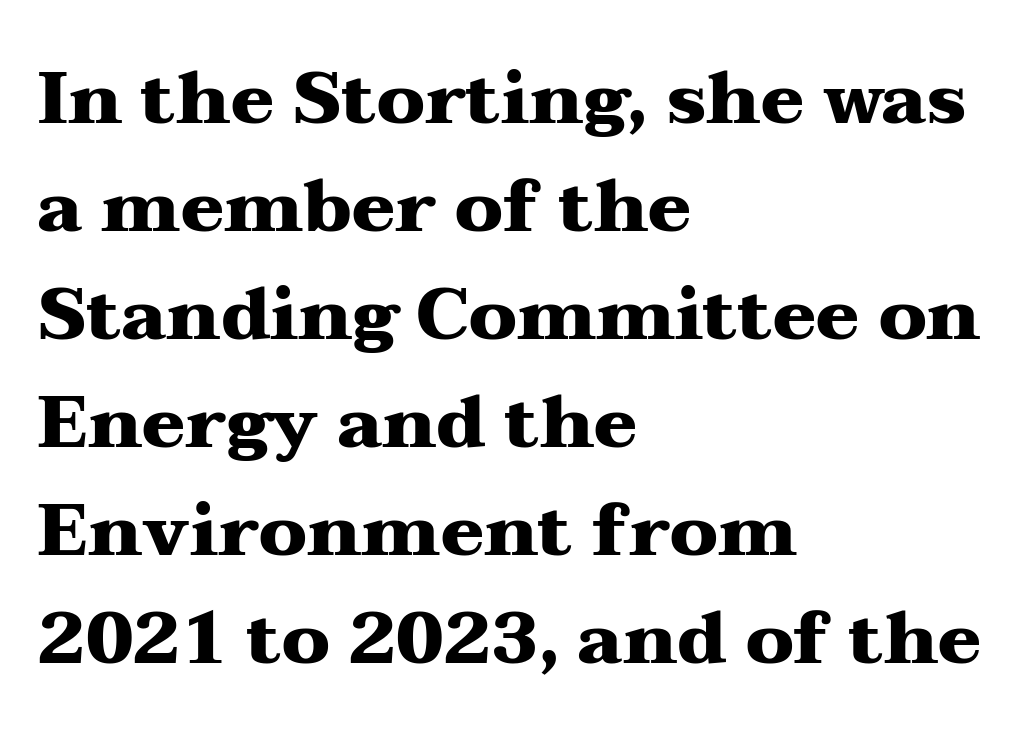
The image shows 72 px heavy, wide serif type, upright; set left-aligned, normal line spacing (1.5x), normal letter spacing, not underlined; medium stroke contrast and a medium x-height.
